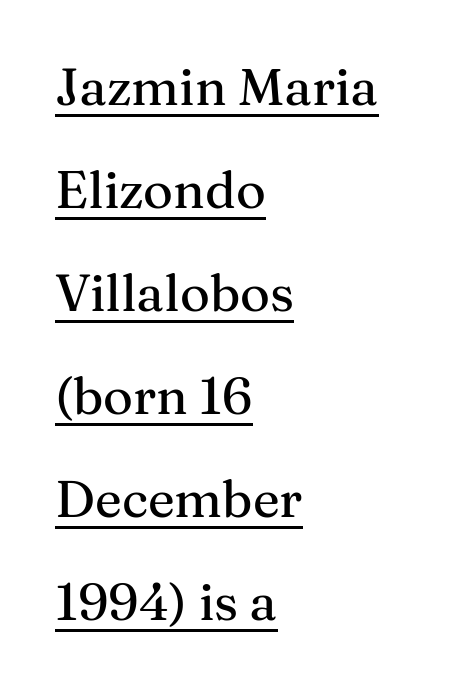
Q: Is the text italic (slanted)? A: No, it is upright.
Q: Is the typeface a serif or a sans-serif typeface? A: Serif.
Q: Is the text underlined? A: Yes.
Q: How is the paragraph aligned? A: Left-aligned.
Q: Is the spacing between letters normal or unusually wide? A: Normal.
Q: Is the spacing between lines tight, normal or loose? A: Loose.
Q: Width (condensed, normal, or wide)? A: Normal.
Q: Stroke contrast? A: Medium.
Q: x-height? A: Medium.
Q: Monospaced? A: No.
